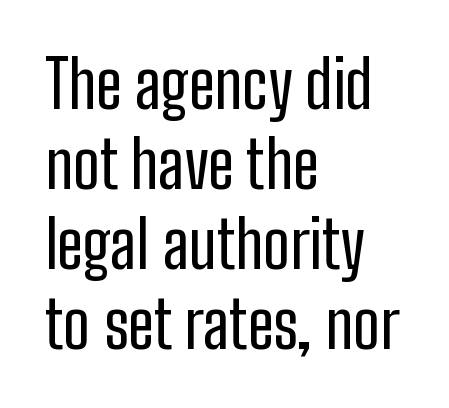
The image shows 65 px condensed sans-serif type, upright; set left-aligned, line spacing 1.23x, normal letter spacing, not underlined; low stroke contrast and a medium x-height.
